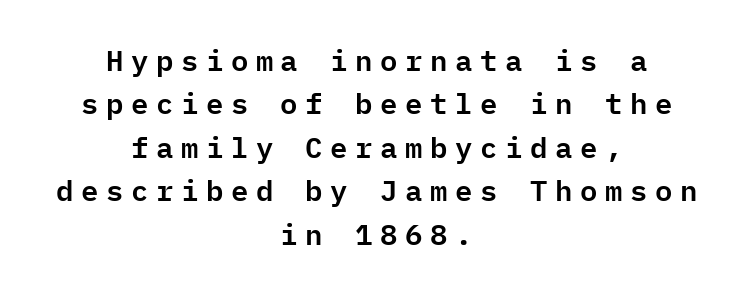
{"serif": "no", "italic": "no", "width": "normal", "stroke_contrast": "low", "x_height": "medium", "monospaced": "yes", "underline": "no", "align": "center", "line_spacing": "normal", "line_spacing_ratio": 1.5, "letter_spacing": "wide", "letter_spacing_em": 0.26, "glyph_px": 29}
